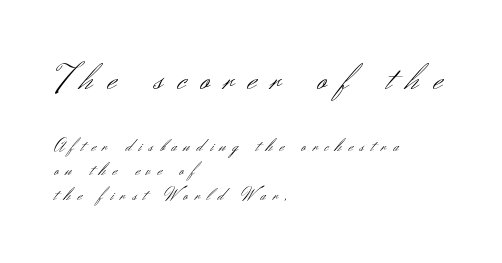
Q: Is the text bold? A: No.
Q: Is the text italic (slanted)? A: Yes.
Q: Is the typeface a serif or a sans-serif typeface? A: Sans-serif.
Q: Is the text underlined? A: No.
Q: How is the paragraph aligned? A: Left-aligned.
Q: Is the spacing between letters normal or unusually wide? A: Unusually wide.
Q: Is the spacing between lines tight, normal or loose? A: Normal.
Q: Which block of text is set in a larger size, the first (top) or the second (bottom)? A: The first (top) one.
Q: Width (condensed, normal, or wide)? A: Normal.
Q: Stroke contrast? A: Medium.
Q: x-height? A: Small.
Q: Monospaced? A: No.
